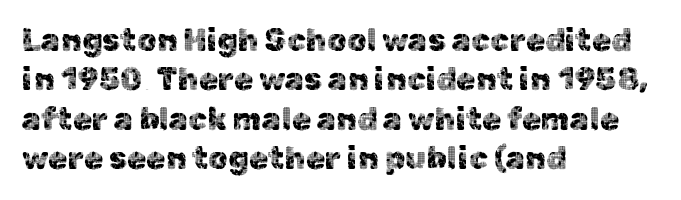
The image shows 31 px sans-serif type, upright; set left-aligned, normal line spacing (1.27x), normal letter spacing, not underlined; a medium x-height.
